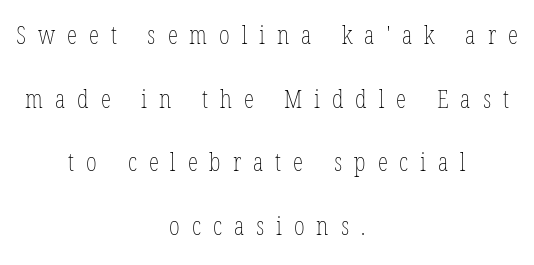
Q: Is the text bold? A: No.
Q: Is the text italic (slanted)? A: No, it is upright.
Q: Is the text underlined? A: No.
Q: How is the paragraph aligned? A: Centered.
Q: Is the spacing between letters normal or unusually wide? A: Unusually wide.
Q: Is the spacing between lines tight, normal or loose? A: Loose.
